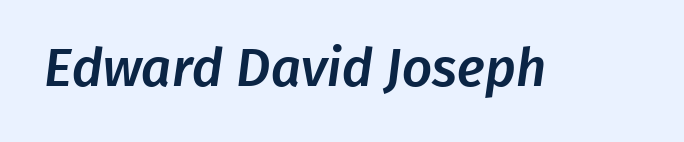
Q: Is the typeface a serif or a sans-serif typeface? A: Sans-serif.
Q: Is the text underlined? A: No.
Q: Is the spacing between letters normal or unusually wide? A: Normal.
Q: Width (condensed, normal, or wide)? A: Normal.
Q: Stroke contrast? A: Low.
Q: x-height? A: Medium.
Q: Monospaced? A: No.
